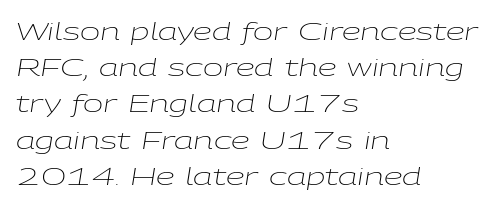
Think standard paragraph weight, or any step lighter than that. If you drew a ruler down the left edge, every line would touch it. A bare baseline throughout the passage. The block of text has a typical density, with ordinary space between rows.
